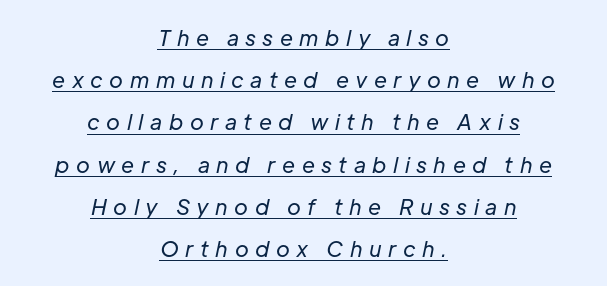
Tracking value appears strongly positive — letters spread wide. Leftover space on each line is divided equally before and after the words. The leading is generous, giving the passage an open texture. Is the stroke heavy? The answer is a plain regular-or-lighter. Does the lettering tilt? It does — this is italic. Underlining? Definitely there.
